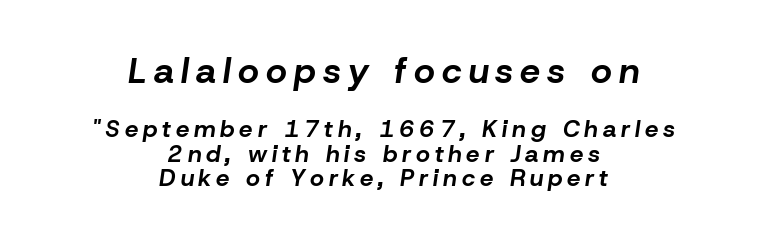
In CSS terms this would be text-align: center. Words float on clear page, feet unadorned. The block of text is dense from top to bottom, with scant space between rows. Italic? Definitely — the glyphs are oblique. How are the letters spaced? Widely, with obvious added tracking.
